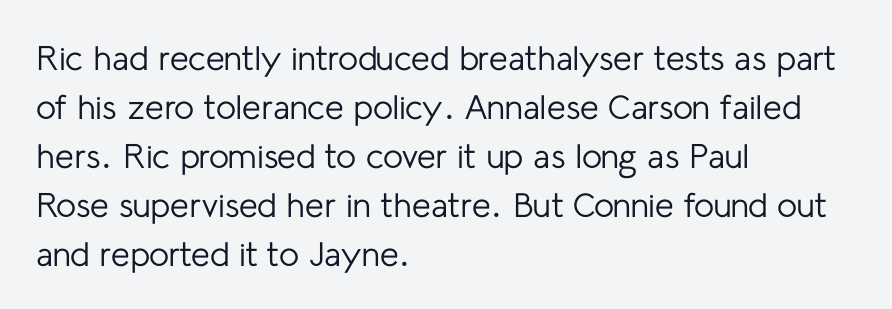
{"serif": "no", "italic": "no", "bold": "no", "weight": "regular", "width": "normal", "stroke_contrast": "low", "x_height": "medium", "monospaced": "no", "underline": "no", "align": "left", "line_spacing": "normal", "line_spacing_ratio": 1.44, "letter_spacing": "normal", "letter_spacing_em": 0.0, "glyph_px": 34}
